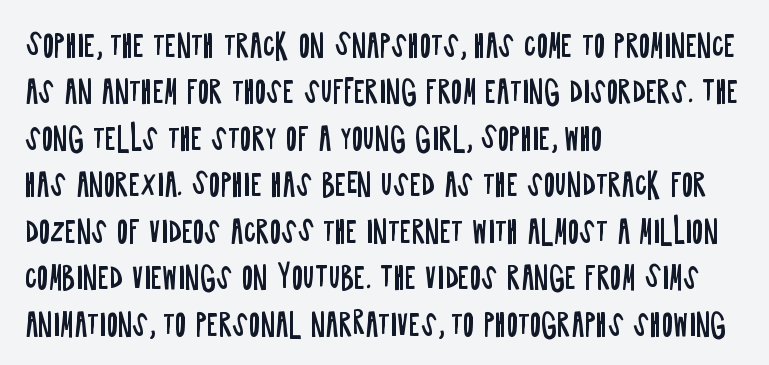
Q: Is the text bold? A: No.
Q: Is the text italic (slanted)? A: No, it is upright.
Q: Is the typeface a serif or a sans-serif typeface? A: Sans-serif.
Q: Is the text underlined? A: No.
Q: How is the paragraph aligned? A: Left-aligned.
Q: Is the spacing between letters normal or unusually wide? A: Normal.
Q: Is the spacing between lines tight, normal or loose? A: Normal.
Q: Width (condensed, normal, or wide)? A: Condensed.
Q: Stroke contrast? A: Low.
Q: x-height? A: Large.
Q: Monospaced? A: No.
